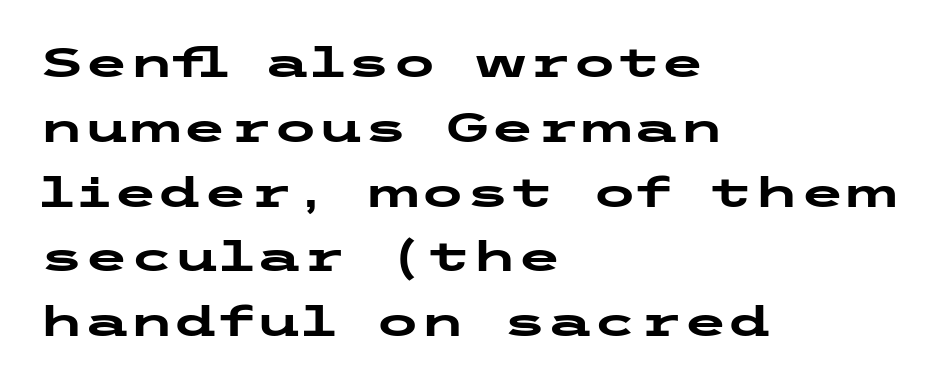
{"serif": "no", "italic": "no", "bold": "yes", "weight": "heavy", "width": "wide", "stroke_contrast": "low", "x_height": "medium", "underline": "no", "align": "left", "line_spacing": "normal", "line_spacing_ratio": 1.58, "letter_spacing": "normal", "letter_spacing_em": 0.0, "glyph_px": 41}
